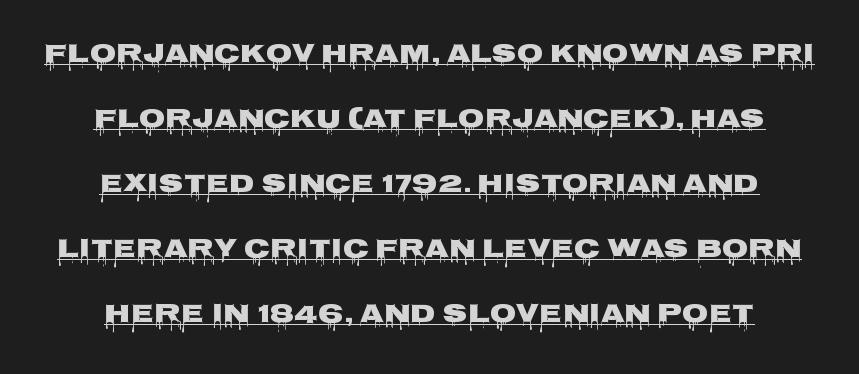
Strong, thick strokes mark this as bold type. Does the lettering tilt? It doesn't — this is upright. The specimen includes a rule beneath the text block's lines. The letterforms sit shoulder to shoulder at normal distance. Notice how the passage keeps no hard edge, just a central spine.
